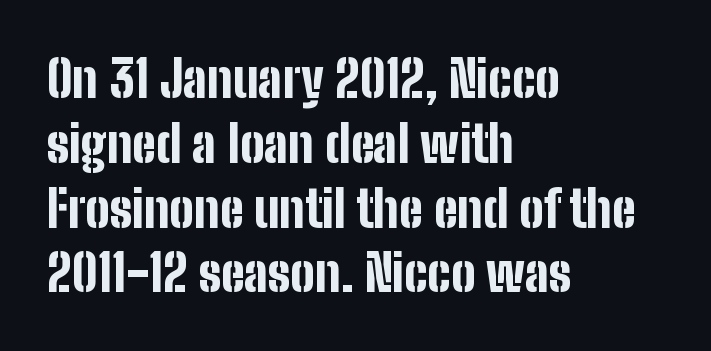
The image shows 51 px bold, condensed sans-serif type, upright; set left-aligned, normal line spacing (1.27x), normal letter spacing, not underlined; low stroke contrast and a medium x-height.
